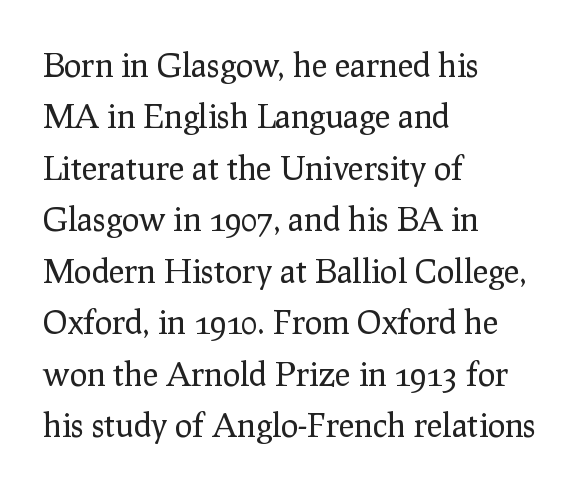
The image shows 33 px regular-weight serif type, upright; set left-aligned, normal line spacing (1.56x), normal letter spacing, not underlined; low stroke contrast and a medium x-height.
